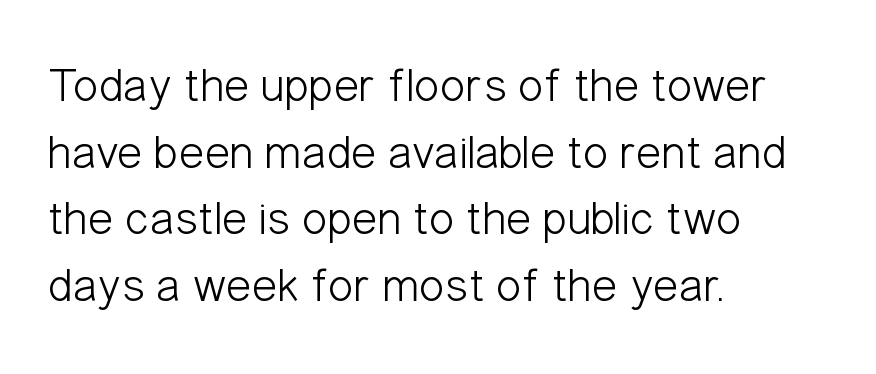
The image shows 48 px light, condensed sans-serif type, upright; set left-aligned, normal line spacing (1.39x), normal letter spacing, not underlined; low stroke contrast and a medium x-height.
